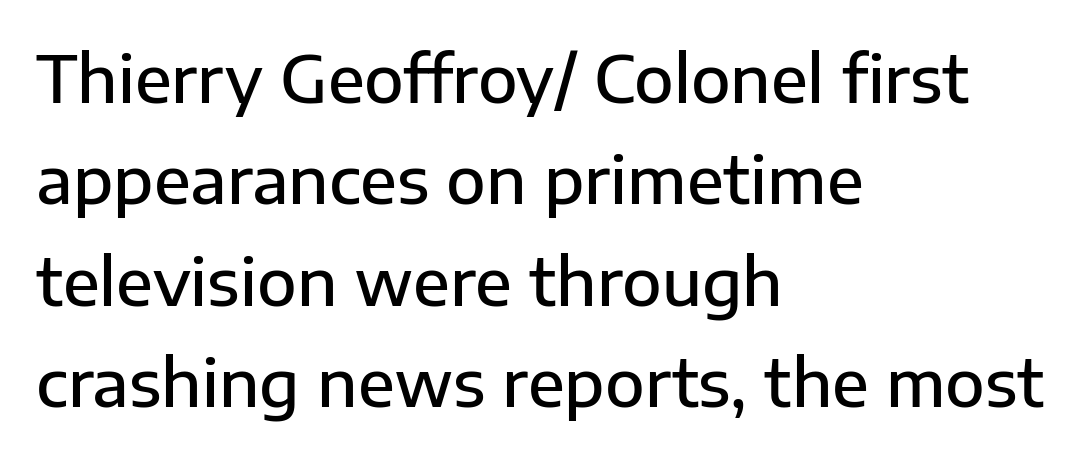
The image shows 65 px semibold sans-serif type, upright; set left-aligned, normal line spacing (1.56x), normal letter spacing, not underlined; low stroke contrast and a medium x-height.
